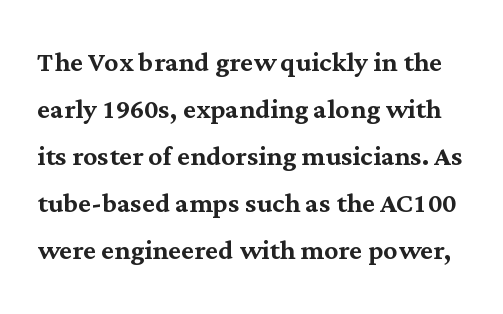
What kind of face is this? One with serifs. You could call the tracking neutral — neither tight nor loose. The passage shown stacks its lines at a standard gap. Any mark beneath the type? The region is blank.
